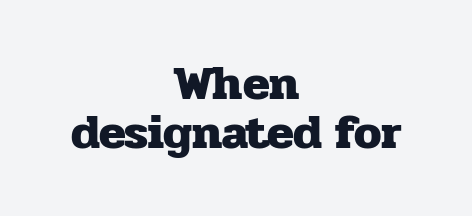
Q: Is the text bold? A: Yes.
Q: Is the text italic (slanted)? A: No, it is upright.
Q: Is the typeface a serif or a sans-serif typeface? A: Serif.
Q: Is the text underlined? A: No.
Q: How is the paragraph aligned? A: Centered.
Q: Is the spacing between letters normal or unusually wide? A: Normal.
Q: Is the spacing between lines tight, normal or loose? A: Tight.
Q: Width (condensed, normal, or wide)? A: Normal.
Q: Stroke contrast? A: Low.
Q: x-height? A: Medium.
Q: Monospaced? A: No.
